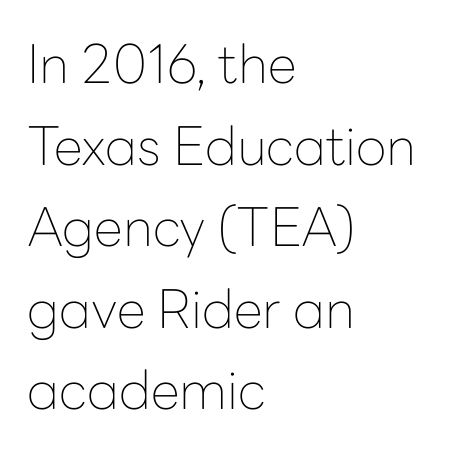
The image shows 53 px thin sans-serif type, upright; set left-aligned, normal line spacing (1.54x), normal letter spacing, not underlined; low stroke contrast and a medium x-height.
